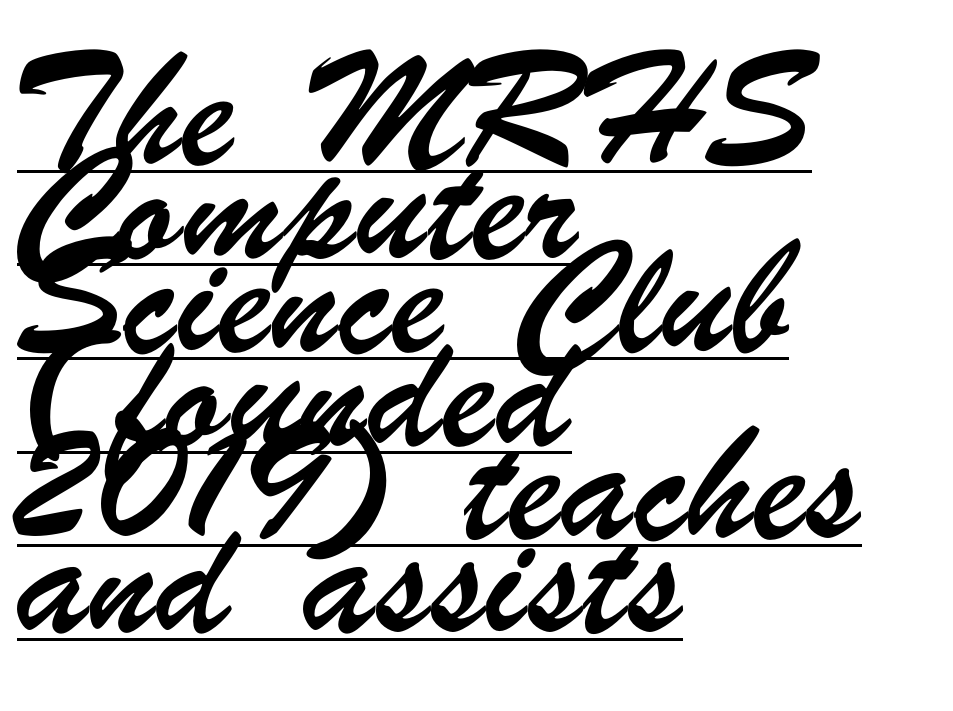
Q: Is the typeface a serif or a sans-serif typeface? A: Sans-serif.
Q: Is the text underlined? A: Yes.
Q: How is the paragraph aligned? A: Left-aligned.
Q: Is the spacing between letters normal or unusually wide? A: Normal.
Q: Is the spacing between lines tight, normal or loose? A: Normal.
Q: Width (condensed, normal, or wide)? A: Condensed.
Q: Stroke contrast? A: Low.
Q: x-height? A: Small.
Q: Monospaced? A: No.
